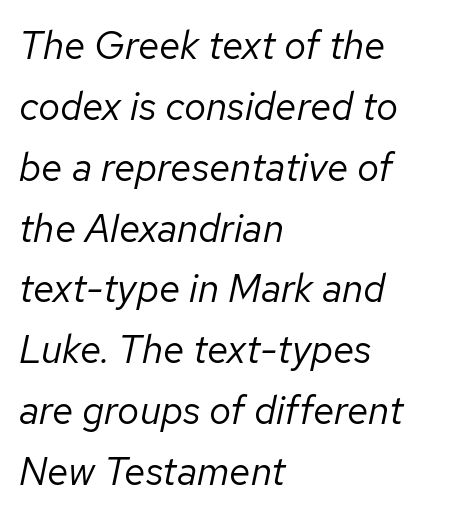
Compared with a centered layout, this one pins lines to the left instead. The space directly below the letters is spotless. What stands out about the letter spacing? Nothing — it is the standard amount. Vertical spacing — default. Heft: none added — not bold. These lines are rendered in a variable-pitch font.
